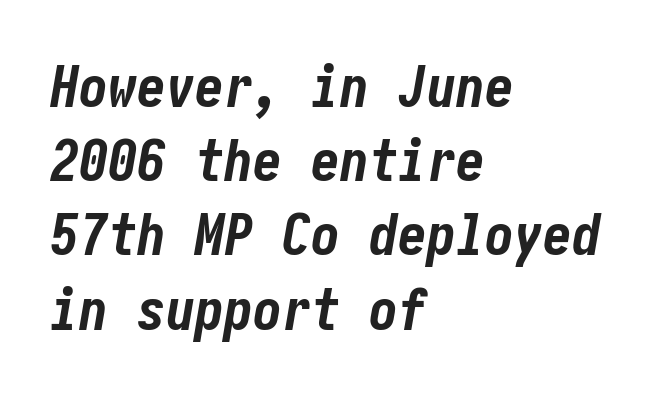
The image shows 58 px bold, condensed type, italic (leaning right); set left-aligned, normal line spacing (1.28x), normal letter spacing, not underlined; low stroke contrast and a medium x-height.
